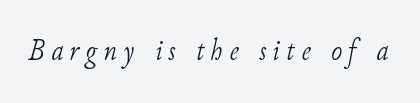
The image shows 30 px light serif type, italic (leaning right); set unusually wide letter spacing (+0.22 em), not underlined; low stroke contrast and a small x-height.
